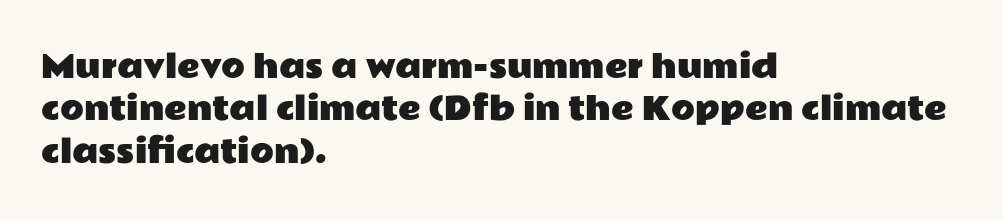
{"serif": "no", "italic": "no", "width": "wide", "stroke_contrast": "low", "x_height": "medium", "monospaced": "no", "underline": "no", "align": "left", "line_spacing": "normal", "line_spacing_ratio": 1.37, "letter_spacing": "normal", "letter_spacing_em": 0.0, "glyph_px": 31}
